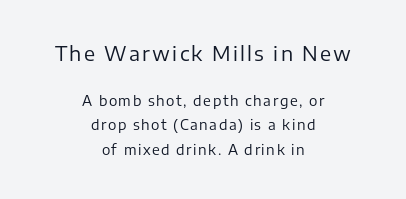
{"italic": "no", "bold": "no", "underline": "no", "align": "center", "line_spacing_ratio": 1.74, "larger_block": "first", "size_ratio": 1.43, "glyph_px": 20}
